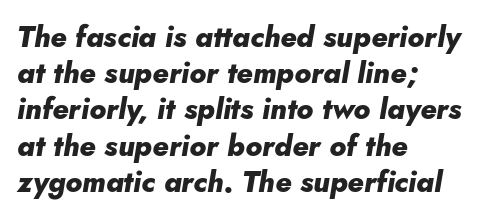
The image shows 29 px heavy type, italic (leaning right); set left-aligned, normal line spacing (1.25x), normal letter spacing, not underlined; low stroke contrast and a small x-height.
